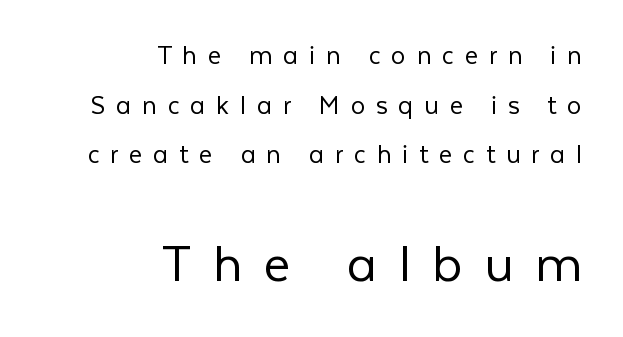
The characters display no serif detailing; their extremities are plain. Visually, the bottom section dominates because its glyphs are scaled up. Reading down the block, your eye finds every line finishing at a fixed right position. Note the varied advance widths — an 'i' is clearly narrower than an 'm'.
